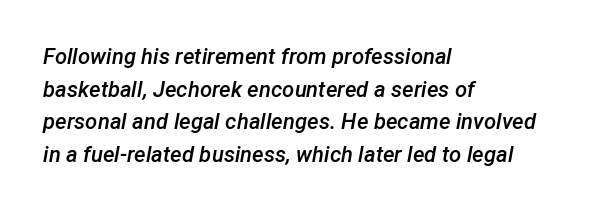
The image shows 22 px text type, italic (leaning right); set left-aligned, normal line spacing (1.48x), normal letter spacing, not underlined.
